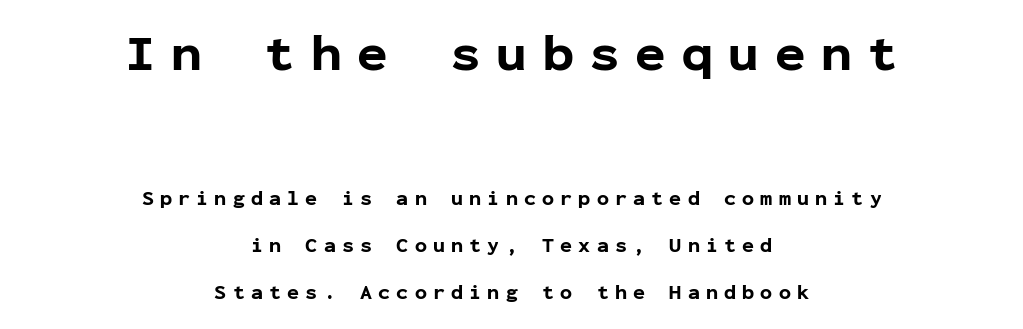
Caption: bold face, heavy strokes. The designer dialed line spacing up above the default. The glyphs in this specimen are sans serif. Rule under the text: the space is simply empty. Short and long lines alike share a common midpoint.
